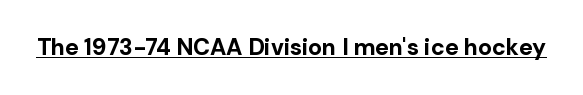
Heavy, bold letterforms. A rule runs beneath these lines of type. The type is set solid horizontally, with unmodified tracking. The lettering stays uniformly vertical, giving the passage a roman look.
